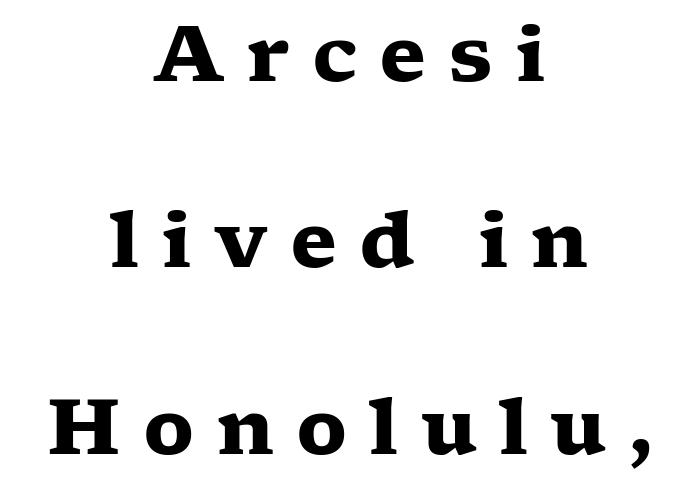
The image shows 77 px heavy, wide serif type, upright; set centered, loose line spacing (2.42x), unusually wide letter spacing (+0.28 em), not underlined; low stroke contrast and a medium x-height.
